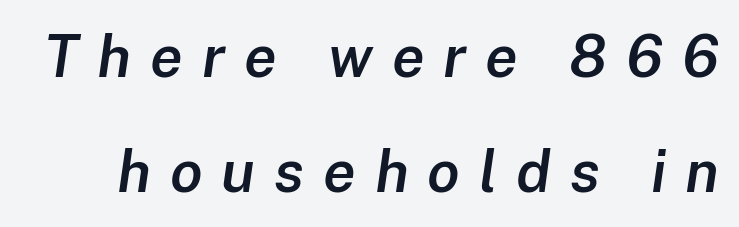
The image shows 59 px semibold type, italic (leaning right); set loose line spacing (1.95x), unusually wide letter spacing (+0.32 em), not underlined; low stroke contrast and a medium x-height.
